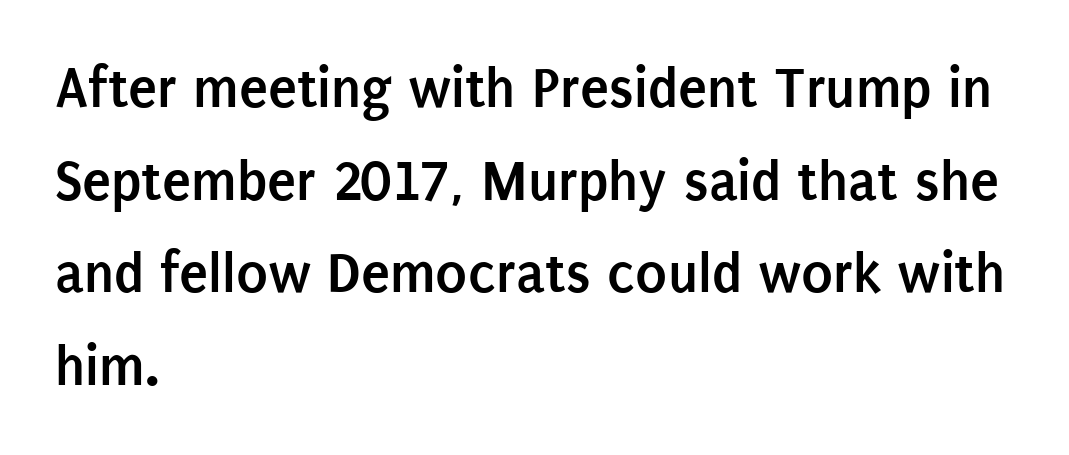
Q: Is the text bold? A: Yes.
Q: Is the text italic (slanted)? A: No, it is upright.
Q: Is the typeface a serif or a sans-serif typeface? A: Sans-serif.
Q: Is the text underlined? A: No.
Q: How is the paragraph aligned? A: Left-aligned.
Q: Is the spacing between letters normal or unusually wide? A: Normal.
Q: Is the spacing between lines tight, normal or loose? A: Normal.
Q: Width (condensed, normal, or wide)? A: Condensed.
Q: Stroke contrast? A: Low.
Q: x-height? A: Large.
Q: Monospaced? A: No.
